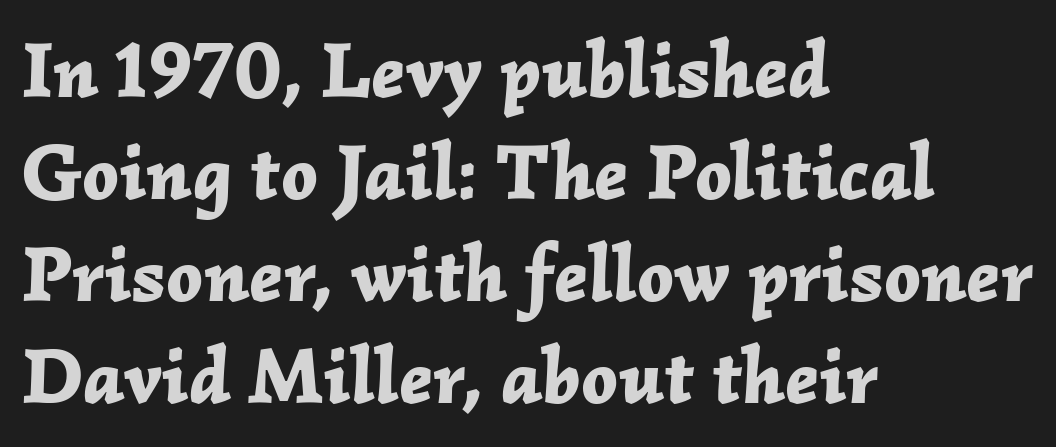
The image shows 79 px bold type, italic (leaning right); set left-aligned, normal line spacing (1.29x), normal letter spacing, not underlined; low stroke contrast and a medium x-height.
